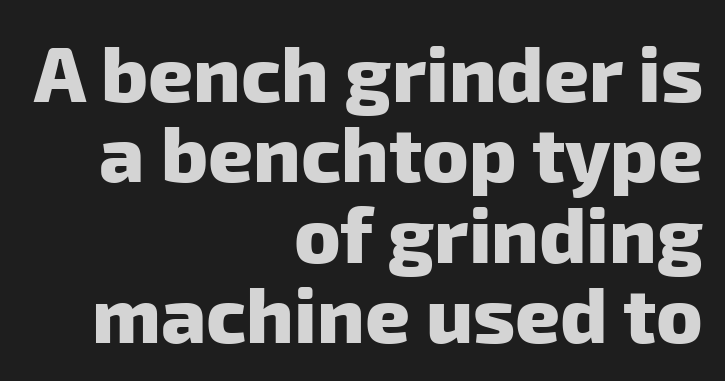
{"serif": "no", "bold": "yes", "weight": "heavy", "width": "normal", "stroke_contrast": "low", "x_height": "medium", "monospaced": "no", "underline": "no", "align": "right", "line_spacing": "tight", "line_spacing_ratio": 1.03, "letter_spacing": "normal", "letter_spacing_em": 0.0, "glyph_px": 78}
